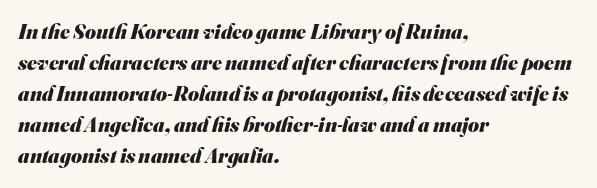
The space beneath each line is pristine and unruled. Words appear dense and cohesive because spacing is normal. Caption: bold face, heavy strokes. Notice how descenders clear the ascenders below comfortably — that's standard leading. Is the block centered? No — it sits flush against the left margin.
